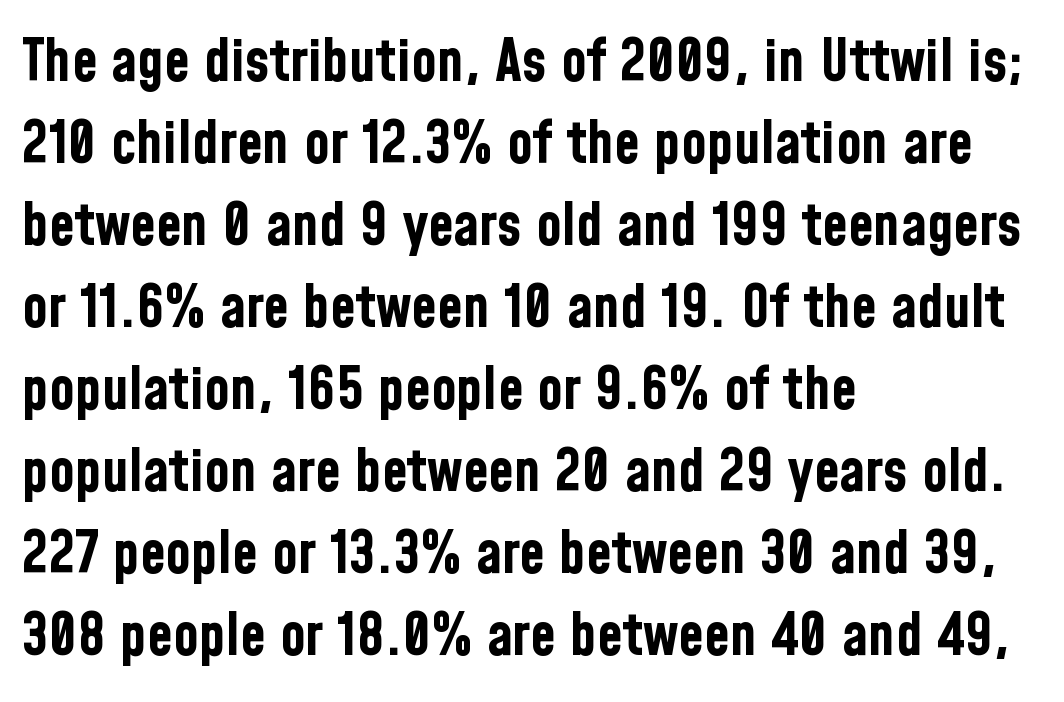
Short note: letters normally spaced. These lines were composed using upright roman letters. Bare-footed words on every line. Students, observe: this is what conventionally led text looks like. Leftover space on each line is placed entirely after the last word. Character widths vary here, with narrow letters taking less room than wide ones.
